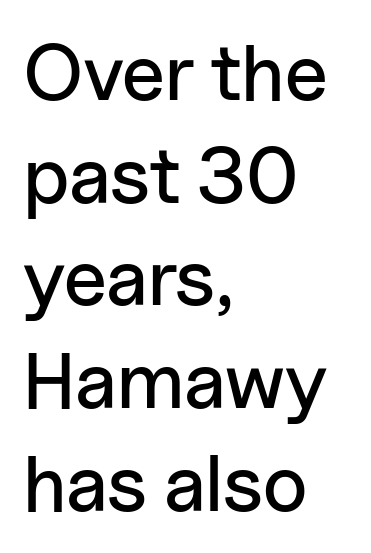
{"serif": "no", "italic": "no", "width": "normal", "stroke_contrast": "low", "x_height": "medium", "monospaced": "no", "underline": "no", "align": "left", "line_spacing": "normal", "line_spacing_ratio": 1.3, "letter_spacing": "normal", "letter_spacing_em": 0.0, "glyph_px": 79}
